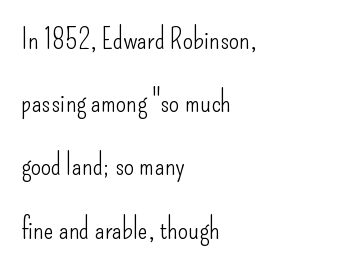
{"serif": "no", "italic": "no", "bold": "no", "weight": "light", "width": "condensed", "stroke_contrast": "low", "x_height": "small", "monospaced": "no", "underline": "no", "align": "left", "line_spacing": "loose", "line_spacing_ratio": 2.18, "letter_spacing": "normal", "letter_spacing_em": 0.0, "glyph_px": 29}
